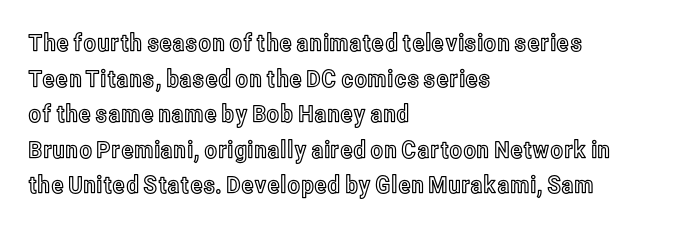
{"italic": "no", "underline": "no", "align": "left", "line_spacing": "normal", "line_spacing_ratio": 1.48, "letter_spacing": "normal", "letter_spacing_em": 0.0, "glyph_px": 24}
